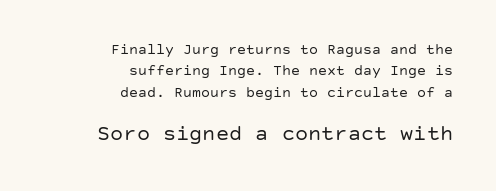
The image shows 22 px text type, upright; set right-aligned, normal line spacing (1.42x), normal letter spacing, not underlined; the second (bottom) block is 1.47x larger.
